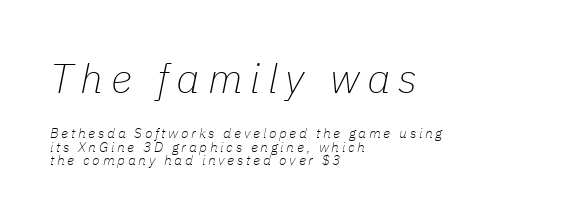
The image shows 41 px thin type, italic (leaning right); set left-aligned, tight line spacing (0.98x), not underlined; the first (top) block is 2.93x larger; low stroke contrast and a medium x-height.
